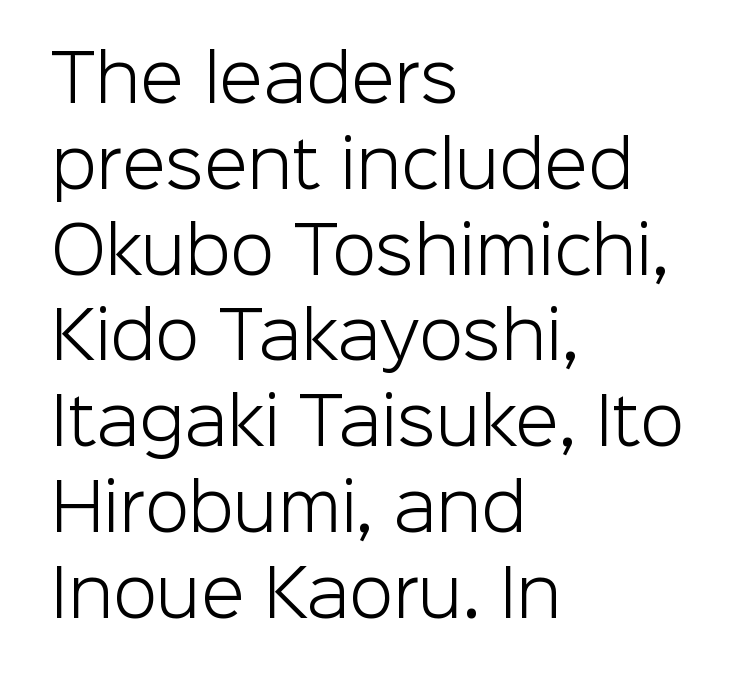
{"serif": "no", "italic": "no", "bold": "no", "weight": "light", "width": "normal", "stroke_contrast": "low", "x_height": "medium", "monospaced": "no", "underline": "no", "align": "left", "line_spacing": "normal", "line_spacing_ratio": 1.34, "letter_spacing": "normal", "letter_spacing_em": 0.0, "glyph_px": 64}
